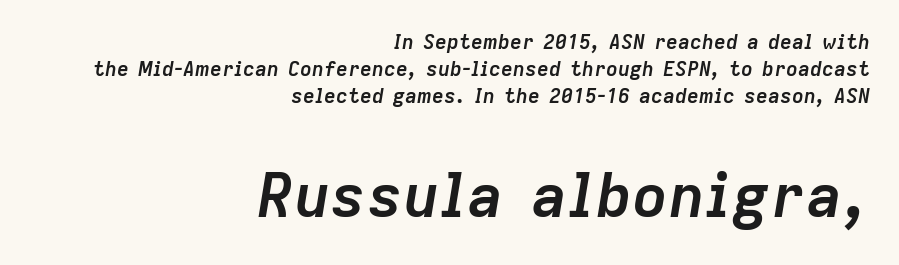
Block two is the big one; block one sits smaller above it. Its strokes are broad and dark, the hallmark of bold type. You could not count columns in this text — the font is proportionally spaced. The passage is arranged like a letterhead date or caption credit — flush right.
